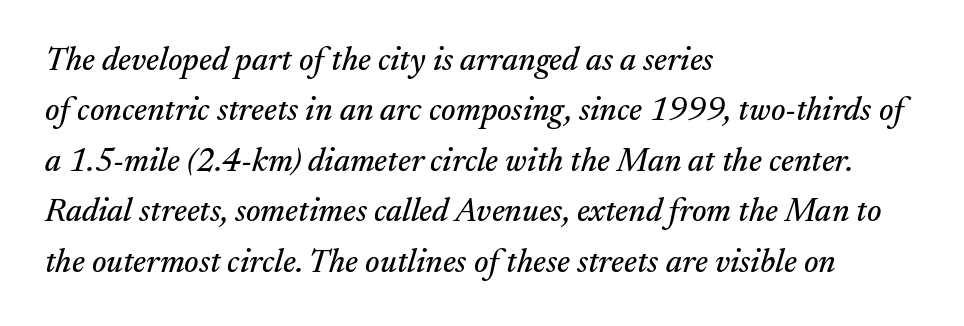
Honestly, there is no underline to notice here at all. These lines stack with their left ends in a neat column. Rendered with sloped, italic letterforms. Each word holds together tightly as a unit, with standard inter-letter gaps.
